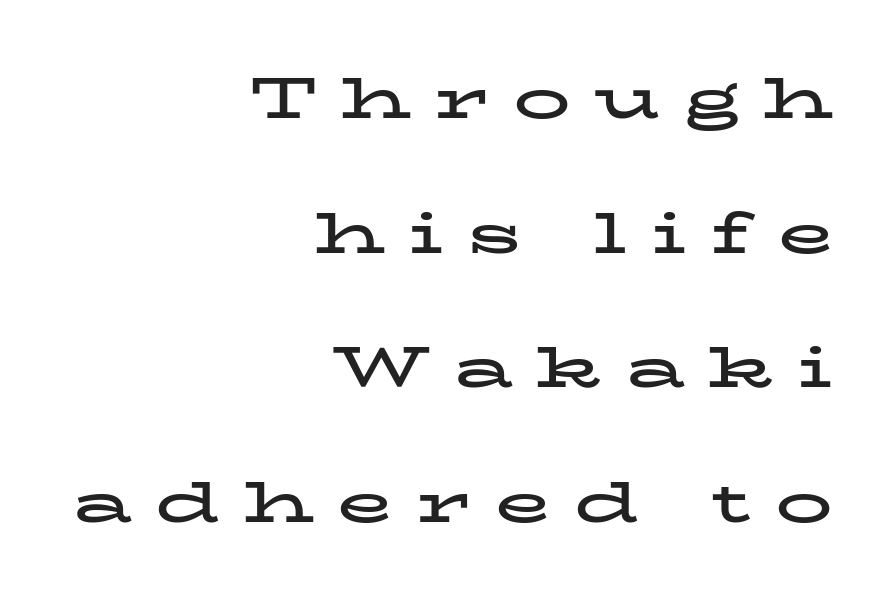
Q: Is the text bold? A: Yes.
Q: Is the text italic (slanted)? A: No, it is upright.
Q: Is the typeface a serif or a sans-serif typeface? A: Serif.
Q: Is the text underlined? A: No.
Q: How is the paragraph aligned? A: Right-aligned.
Q: Is the spacing between letters normal or unusually wide? A: Unusually wide.
Q: Is the spacing between lines tight, normal or loose? A: Loose.
Q: Width (condensed, normal, or wide)? A: Wide.
Q: Stroke contrast? A: Low.
Q: x-height? A: Medium.
Q: Monospaced? A: No.
